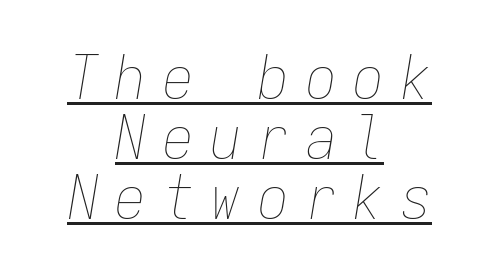
{"italic": "yes", "lean": "right", "slant_degrees": 9, "bold": "no", "weight": "thin", "width": "condensed", "stroke_contrast": "low", "x_height": "medium", "monospaced": "yes", "underline": "yes", "align": "center", "line_spacing": "tight", "line_spacing_ratio": 0.98, "letter_spacing": "wide", "letter_spacing_em": 0.28, "glyph_px": 61}
